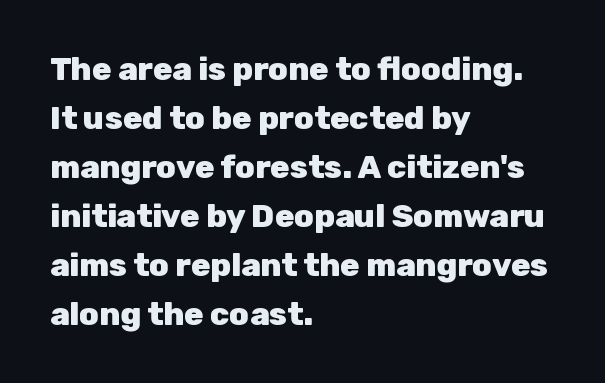
The image shows 32 px heavy sans-serif type, upright; set left-aligned, normal line spacing (1.53x), normal letter spacing, not underlined; low stroke contrast and a medium x-height.
